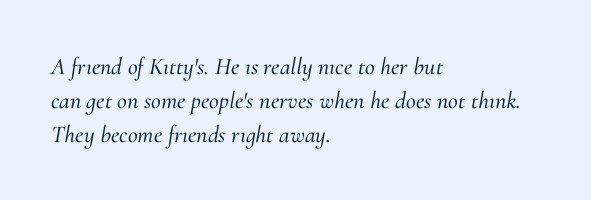
{"italic": "yes", "lean": "right", "slant_degrees": 10, "underline": "no", "align": "left", "line_spacing": "normal", "line_spacing_ratio": 1.41, "letter_spacing": "normal", "letter_spacing_em": 0.0, "glyph_px": 24}
